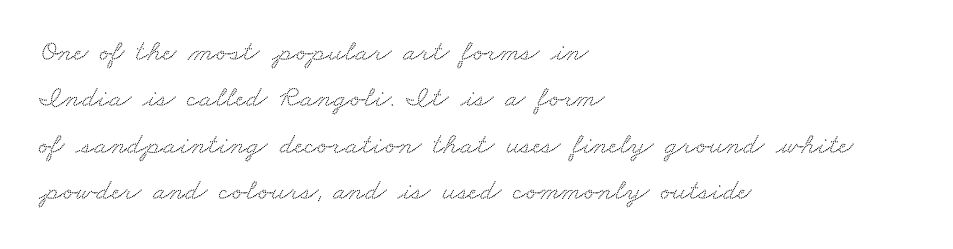
{"serif": "yes", "width": "wide", "stroke_contrast": "medium", "x_height": "small", "monospaced": "no", "underline": "no", "align": "left", "line_spacing": "normal", "line_spacing_ratio": 1.55, "letter_spacing": "normal", "letter_spacing_em": 0.0, "glyph_px": 30}
